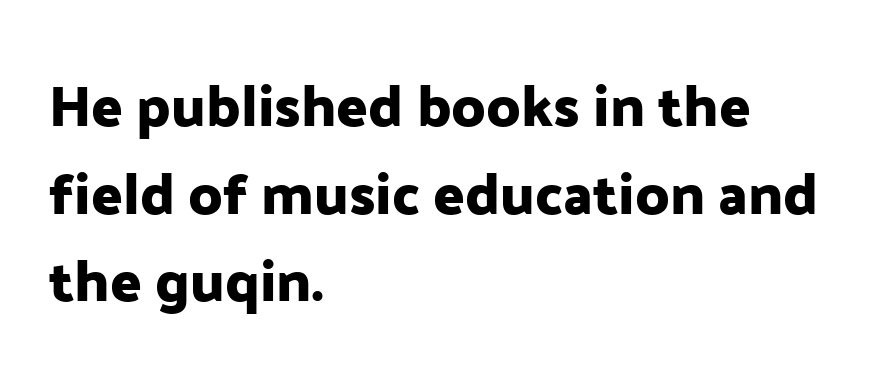
The image shows 58 px sans-serif type, upright; set left-aligned, normal line spacing (1.51x), normal letter spacing, not underlined; low stroke contrast and a medium x-height.
